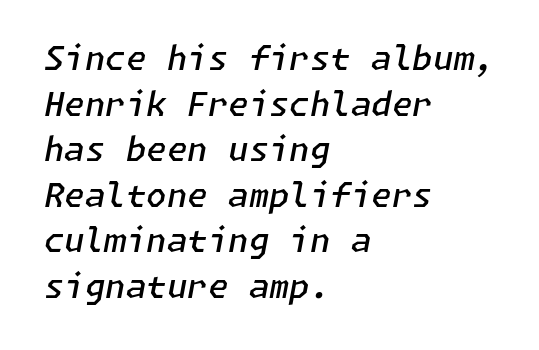
{"italic": "yes", "lean": "right", "slant_degrees": 11, "bold": "semi", "weight": "semibold", "width": "normal", "stroke_contrast": "low", "x_height": "medium", "underline": "no", "align": "left", "line_spacing": "normal", "line_spacing_ratio": 1.38, "letter_spacing": "normal", "letter_spacing_em": 0.0, "glyph_px": 33}
